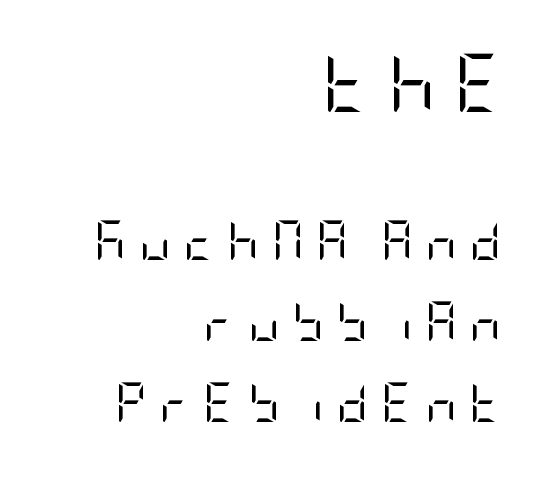
The image shows 58 px regular-weight, condensed sans-serif type, upright; set right-aligned, loose line spacing (2.08x), unusually wide letter spacing (+0.32 em), not underlined; the first (top) block is 1.49x larger; low stroke contrast and a large x-height.
